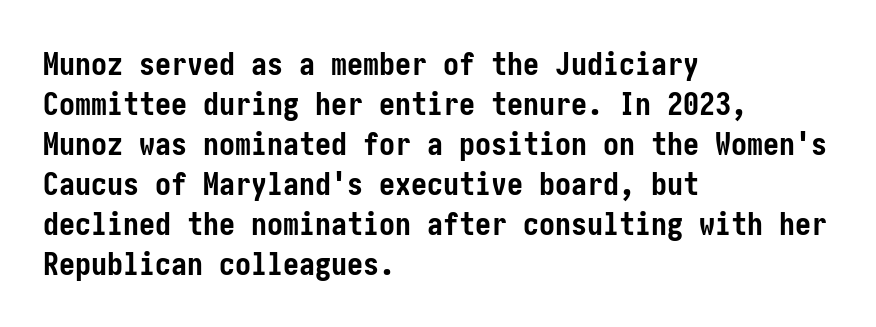
Tracking value appears to be zero — textbook default spacing. To sum up the face: it is a sans, with no serifs. The glyphs have the mass of a bold cut. Notice how the stems are strictly vertical — no italics here. The zone under the glyphs is completely vacant.
